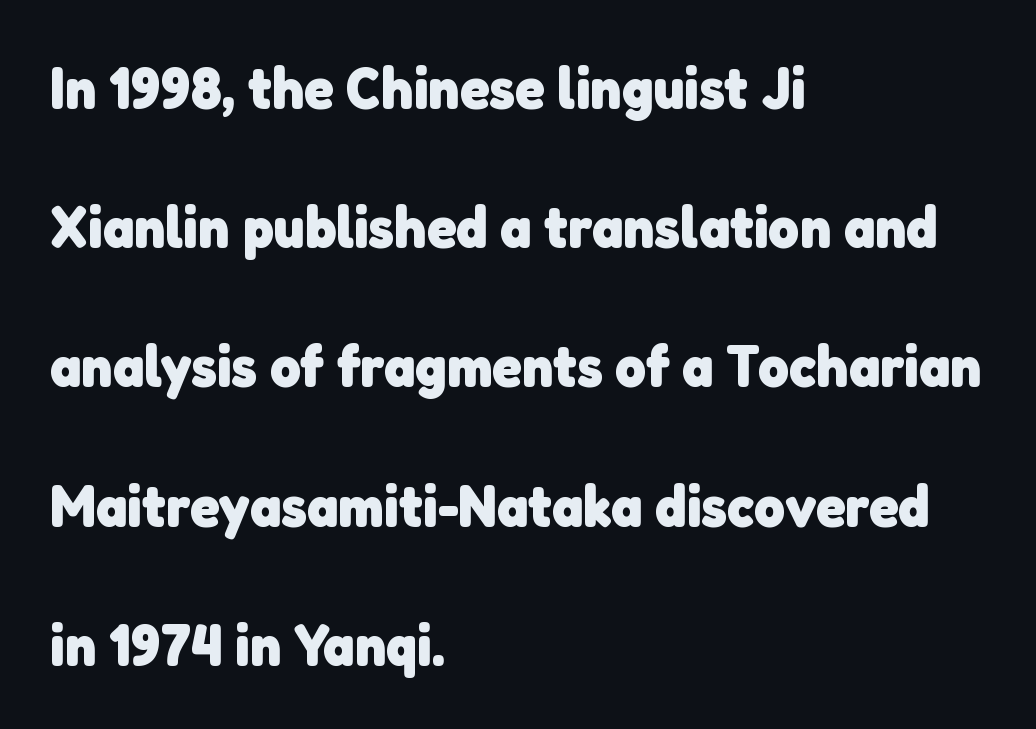
Q: Is the text bold? A: Yes.
Q: Is the typeface a serif or a sans-serif typeface? A: Sans-serif.
Q: Is the text underlined? A: No.
Q: How is the paragraph aligned? A: Left-aligned.
Q: Is the spacing between letters normal or unusually wide? A: Normal.
Q: Is the spacing between lines tight, normal or loose? A: Loose.
Q: Width (condensed, normal, or wide)? A: Normal.
Q: Stroke contrast? A: Low.
Q: x-height? A: Medium.
Q: Monospaced? A: No.
